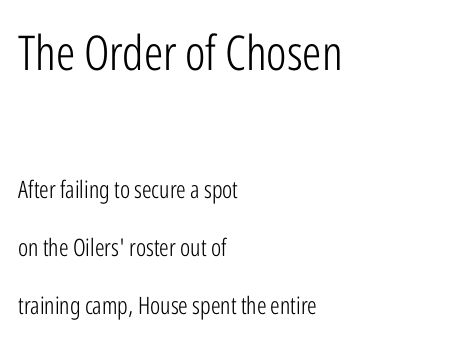
The image shows 48 px light, condensed sans-serif type, upright; set left-aligned, loose line spacing (2.41x), normal letter spacing, not underlined; the first (top) block is 2.0x larger; low stroke contrast and a medium x-height.
